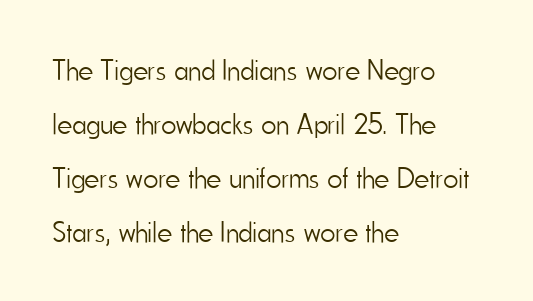
The image shows 29 px light, condensed sans-serif type, upright; set left-aligned, line spacing 1.86x, normal letter spacing, not underlined; low stroke contrast and a small x-height.
